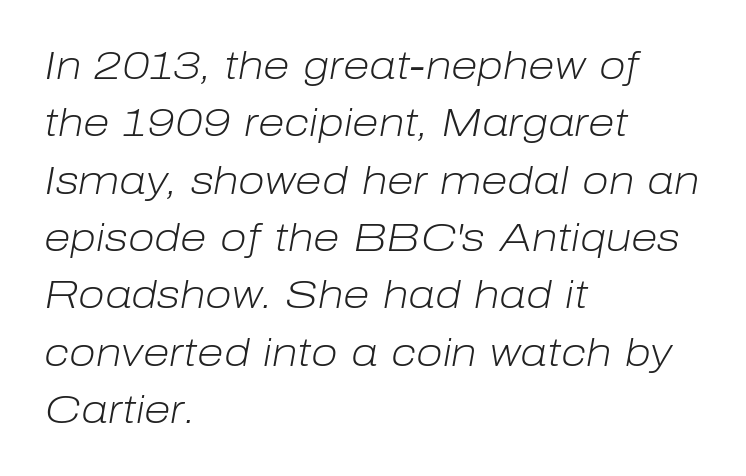
{"italic": "yes", "lean": "right", "slant_degrees": 10, "bold": "no", "weight": "light", "width": "normal", "stroke_contrast": "low", "x_height": "medium", "monospaced": "no", "underline": "no", "align": "left", "line_spacing": "normal", "line_spacing_ratio": 1.47, "letter_spacing": "normal", "letter_spacing_em": 0.0, "glyph_px": 39}
